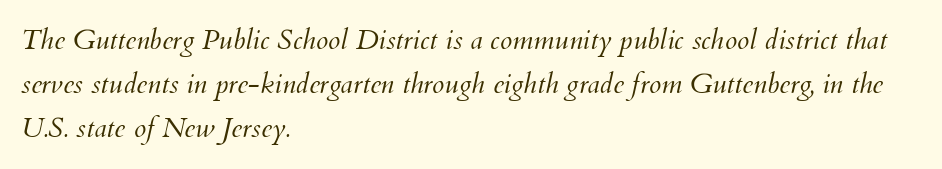
The strokes are not fattened; the text isn't bold. One-word summary of the alignment: left. Horizontal bands of white between lines are of average thickness. Is this a fixed-width face? No — the glyphs have proportional, varying widths. This sample uses an oblique cut, with every glyph tilted off the vertical.
